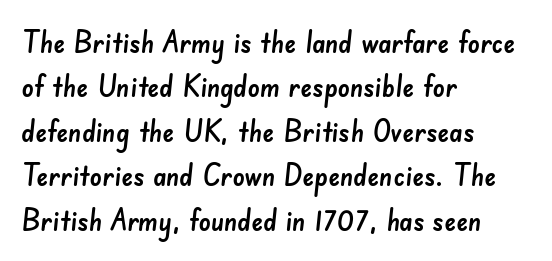
Q: Is the typeface a serif or a sans-serif typeface? A: Sans-serif.
Q: Is the text underlined? A: No.
Q: How is the paragraph aligned? A: Left-aligned.
Q: Is the spacing between letters normal or unusually wide? A: Normal.
Q: Is the spacing between lines tight, normal or loose? A: Normal.
Q: Width (condensed, normal, or wide)? A: Normal.
Q: Stroke contrast? A: Low.
Q: x-height? A: Small.
Q: Monospaced? A: No.
